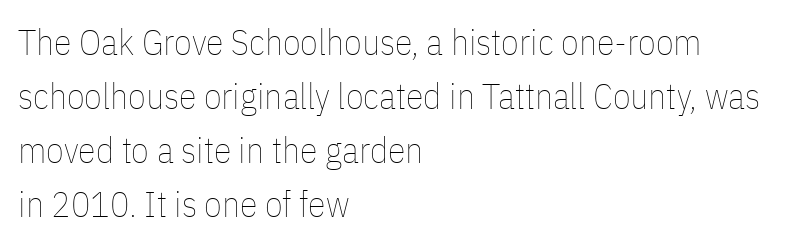
Q: Is the text bold? A: No.
Q: Is the text italic (slanted)? A: No, it is upright.
Q: Is the text underlined? A: No.
Q: How is the paragraph aligned? A: Left-aligned.
Q: Is the spacing between letters normal or unusually wide? A: Normal.
Q: Is the spacing between lines tight, normal or loose? A: Normal.
Q: Width (condensed, normal, or wide)? A: Condensed.
Q: Stroke contrast? A: Low.
Q: x-height? A: Medium.
Q: Monospaced? A: No.
